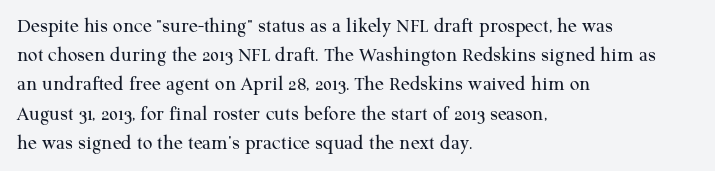
Tracking here is standard; glyphs follow each other at the usual distance. Heft: none added — not bold. These lines are set flush left with a ragged right edge. The letters stand straight up with perfectly vertical stems. Has an underline been added? It has not.
